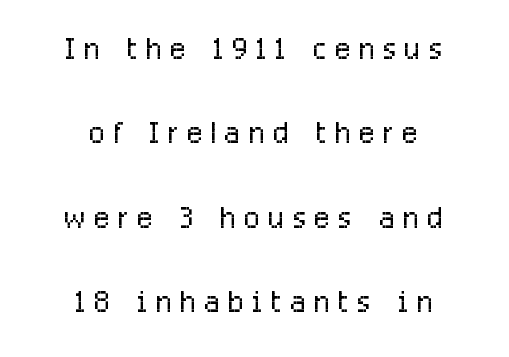
The image shows 42 px light, condensed sans-serif type, upright; set centered, loose line spacing (2.01x), unusually wide letter spacing (+0.2 em), not underlined; low stroke contrast and a medium x-height.
